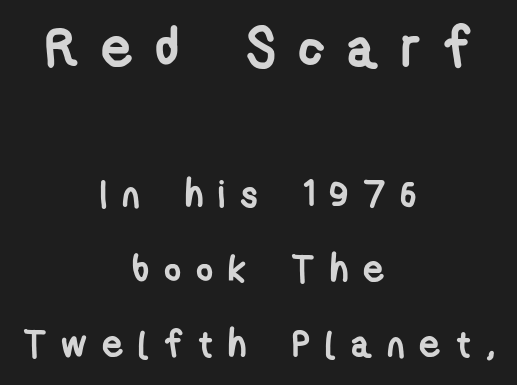
{"serif": "no", "bold": "yes", "weight": "semibold", "width": "condensed", "stroke_contrast": "low", "x_height": "medium", "monospaced": "no", "underline": "no", "align": "center", "line_spacing": "loose", "line_spacing_ratio": 2.02, "letter_spacing": "wide", "letter_spacing_em": 0.4, "larger_block": "first", "size_ratio": 1.49, "glyph_px": 55}
